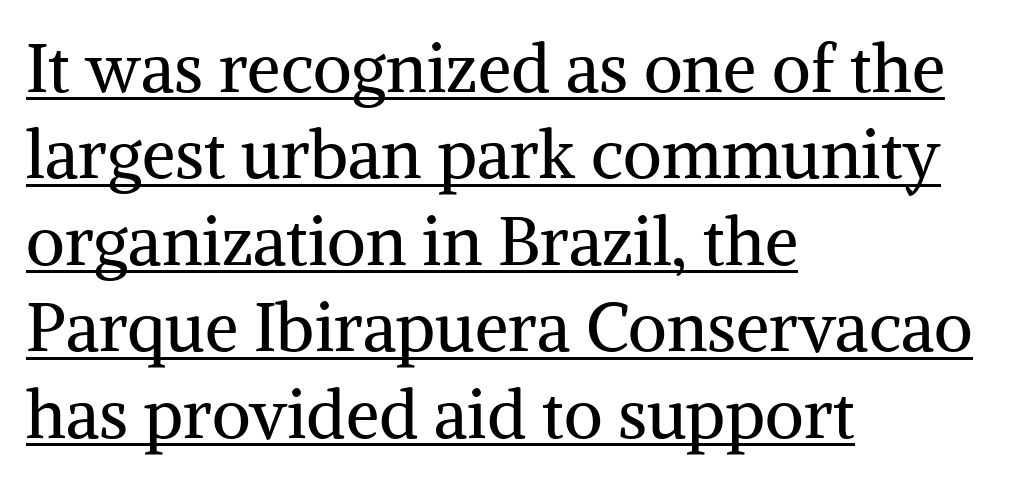
The image shows 67 px regular-weight serif type, upright; set left-aligned, normal line spacing (1.29x), normal letter spacing, underlined; medium stroke contrast and a medium x-height.
